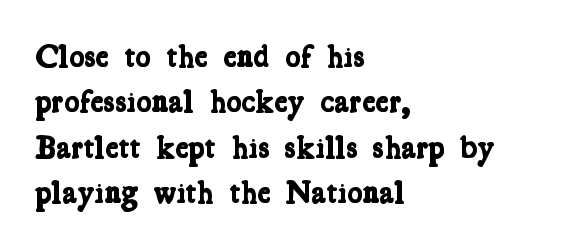
Q: Is the text bold? A: Yes.
Q: Is the typeface a serif or a sans-serif typeface? A: Serif.
Q: Is the text underlined? A: No.
Q: How is the paragraph aligned? A: Left-aligned.
Q: Is the spacing between letters normal or unusually wide? A: Normal.
Q: Is the spacing between lines tight, normal or loose? A: Normal.
Q: Width (condensed, normal, or wide)? A: Condensed.
Q: Stroke contrast? A: Low.
Q: x-height? A: Medium.
Q: Monospaced? A: No.
